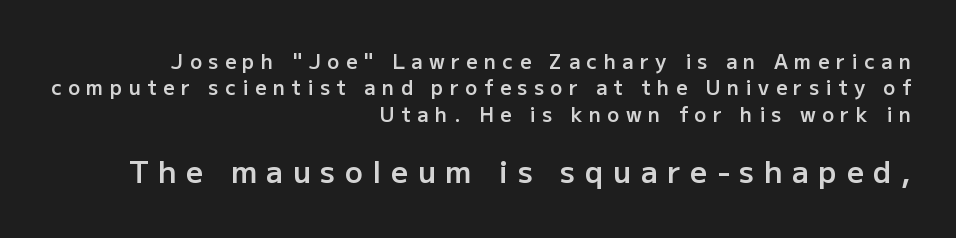
The image shows 30 px semibold sans-serif type, upright; set right-aligned, normal line spacing (1.32x), unusually wide letter spacing (+0.32 em), not underlined; the second (bottom) block is 1.5x larger; low stroke contrast and a medium x-height.
